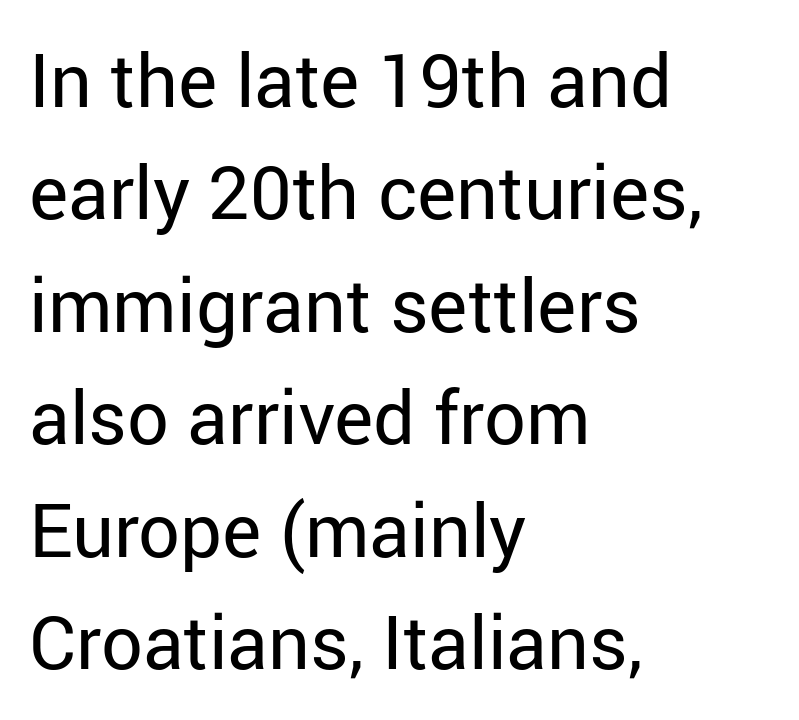
Q: Is the text bold? A: No.
Q: Is the text italic (slanted)? A: No, it is upright.
Q: Is the typeface a serif or a sans-serif typeface? A: Sans-serif.
Q: Is the text underlined? A: No.
Q: How is the paragraph aligned? A: Left-aligned.
Q: Is the spacing between letters normal or unusually wide? A: Normal.
Q: Is the spacing between lines tight, normal or loose? A: Normal.
Q: Width (condensed, normal, or wide)? A: Normal.
Q: Stroke contrast? A: Low.
Q: x-height? A: Medium.
Q: Monospaced? A: No.
